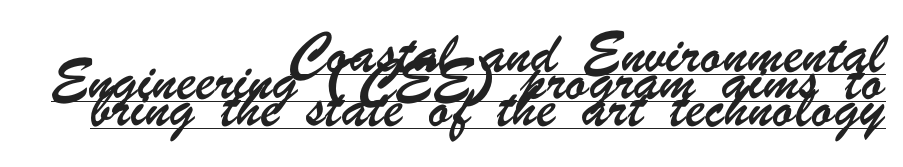
How are the letters spaced? Ordinarily, with no added tracking. Rows of type sit shoulder to shoulder in the vertical direction. This sample is right-justified, so line beginnings fall wherever the words allow. The passage shown is underscored from start to finish.
